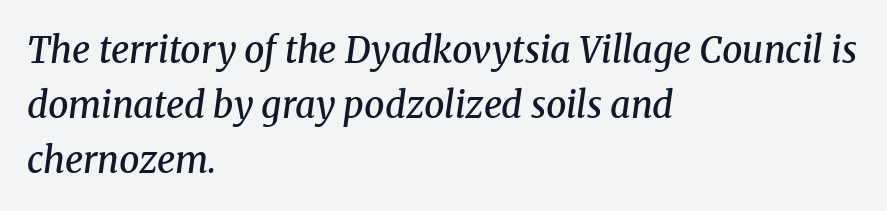
Q: Is the text bold? A: Semi-bold.
Q: Is the text italic (slanted)? A: Yes, it leans right by about 8 degrees.
Q: Is the typeface a serif or a sans-serif typeface? A: Serif.
Q: Is the text underlined? A: No.
Q: How is the paragraph aligned? A: Left-aligned.
Q: Is the spacing between letters normal or unusually wide? A: Normal.
Q: Is the spacing between lines tight, normal or loose? A: Normal.
Q: Width (condensed, normal, or wide)? A: Normal.
Q: Stroke contrast? A: Medium.
Q: x-height? A: Medium.
Q: Monospaced? A: No.
